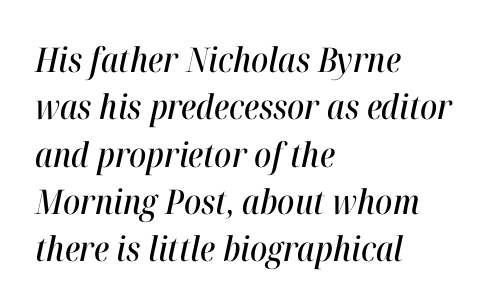
{"italic": "yes", "lean": "right", "slant_degrees": 12, "width": "condensed", "stroke_contrast": "high", "x_height": "medium", "monospaced": "no", "underline": "no", "align": "left", "line_spacing": "normal", "line_spacing_ratio": 1.39, "letter_spacing": "normal", "letter_spacing_em": 0.0, "glyph_px": 34}
